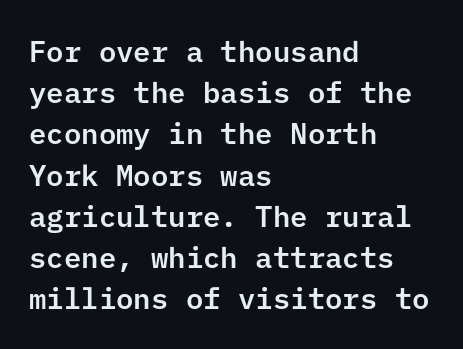
Descenders hang freely into open space. A typesetter would call this leading conventional body-copy spacing. These lines keep a tight, regular rhythm from letter to letter. All the whitespace from short lines collects on the right.
